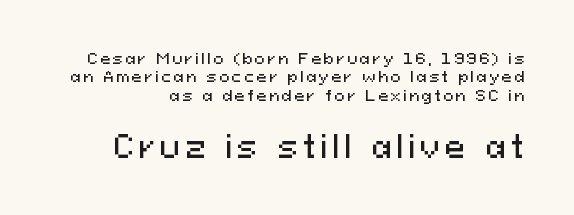
The image shows 30 px sans-serif type, upright; set line spacing 1.23x, not underlined; the second (bottom) block is 2.0x larger; medium stroke contrast and a medium x-height.
